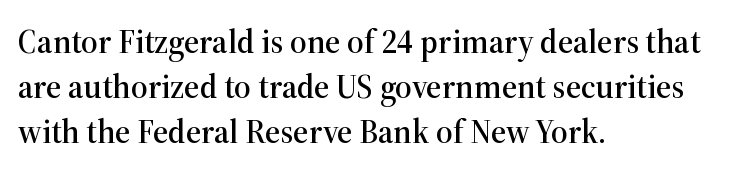
Note the varied advance widths — an 'i' is clearly narrower than an 'm'. I'd call this a serif setting — the letters wear small feet. The text block is weighted toward the left margin, trailing off unevenly rightward. Does extra space separate the letters? No, they use regular spacing.
